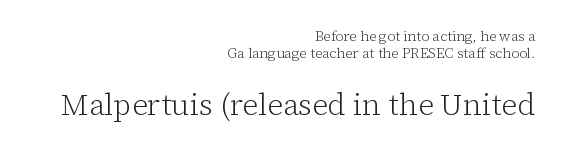
{"serif": "yes", "italic": "no", "bold": "no", "weight": "light", "width": "normal", "stroke_contrast": "low", "x_height": "medium", "monospaced": "no", "underline": "no", "align": "right", "line_spacing_ratio": 1.21, "letter_spacing": "normal", "letter_spacing_em": 0.0, "larger_block": "second", "size_ratio": 2.14, "glyph_px": 30}
